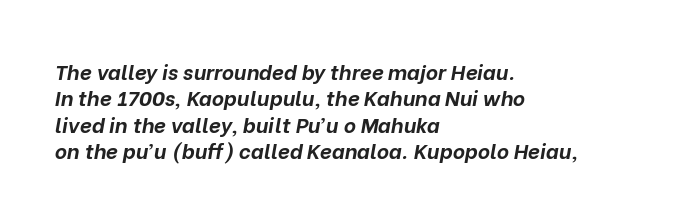
Q: Is the text bold? A: Yes.
Q: Is the text italic (slanted)? A: Yes, it leans right by about 10 degrees.
Q: Is the text underlined? A: No.
Q: How is the paragraph aligned? A: Left-aligned.
Q: Is the spacing between letters normal or unusually wide? A: Normal.
Q: Is the spacing between lines tight, normal or loose? A: Normal.
